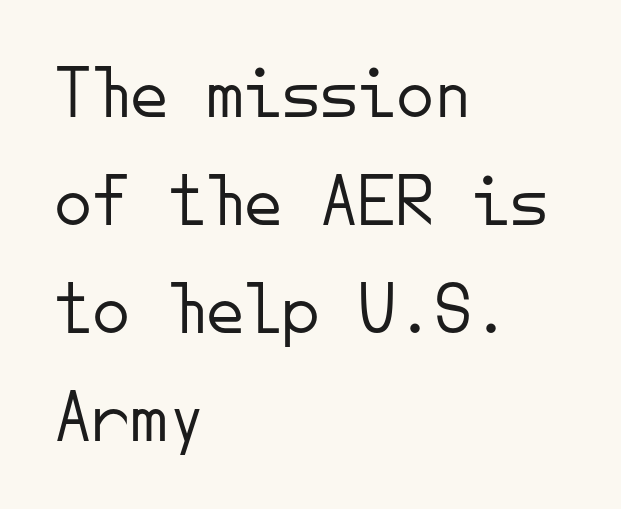
The image shows 76 px light sans-serif type, upright, monospaced; set left-aligned, normal line spacing (1.42x), normal letter spacing, not underlined; low stroke contrast and a small x-height.
